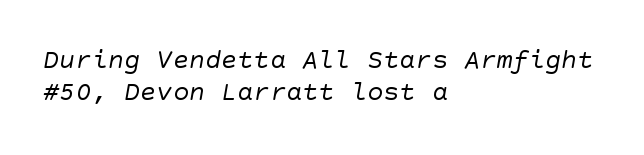
The image shows 27 px text type; set left-aligned, line spacing 1.17x, normal letter spacing, not underlined.
